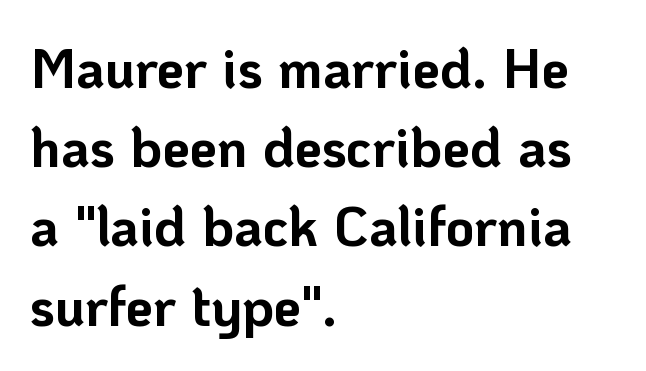
The image shows 55 px bold sans-serif type, upright; set left-aligned, normal line spacing (1.44x), normal letter spacing, not underlined; low stroke contrast and a medium x-height.
